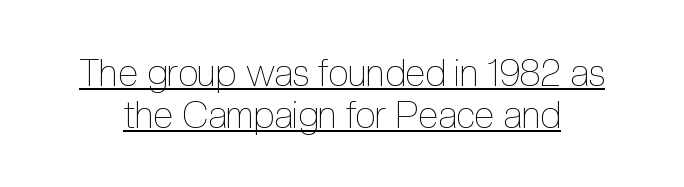
{"italic": "no", "bold": "no", "weight": "thin", "width": "condensed", "x_height": "medium", "monospaced": "no", "underline": "yes", "line_spacing": "tight", "line_spacing_ratio": 1.13, "letter_spacing": "normal", "letter_spacing_em": 0.0, "glyph_px": 37}
